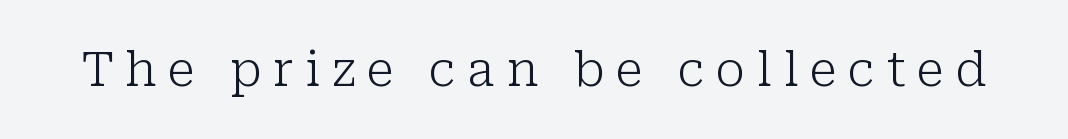
The image shows 48 px light serif type, upright; set unusually wide letter spacing (+0.24 em), not underlined; low stroke contrast and a medium x-height.
